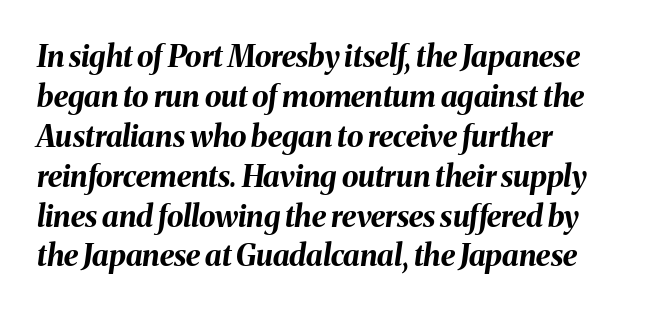
The image shows 30 px bold type, italic (leaning right); set left-aligned, normal line spacing (1.33x), normal letter spacing, not underlined; medium stroke contrast and a medium x-height.
